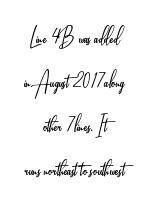
Q: Is the text bold? A: No.
Q: Is the text italic (slanted)? A: Yes.
Q: Is the text underlined? A: No.
Q: How is the paragraph aligned? A: Centered.
Q: Is the spacing between letters normal or unusually wide? A: Normal.
Q: Is the spacing between lines tight, normal or loose? A: Normal.
